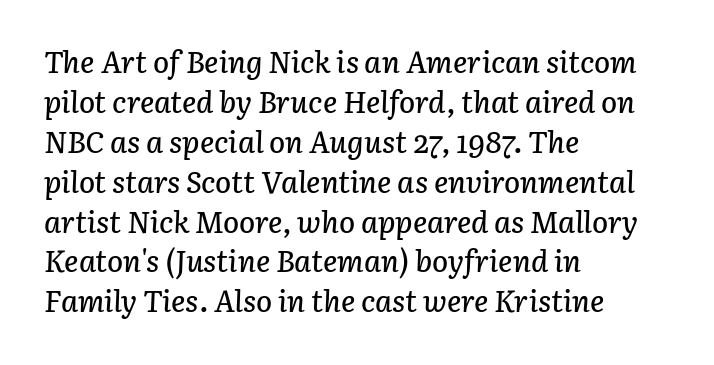
Q: Is the text italic (slanted)? A: Yes, it leans right by about 3 degrees.
Q: Is the text underlined? A: No.
Q: How is the paragraph aligned? A: Left-aligned.
Q: Is the spacing between letters normal or unusually wide? A: Normal.
Q: Is the spacing between lines tight, normal or loose? A: Normal.
Q: Width (condensed, normal, or wide)? A: Normal.
Q: Stroke contrast? A: Low.
Q: x-height? A: Medium.
Q: Monospaced? A: No.
